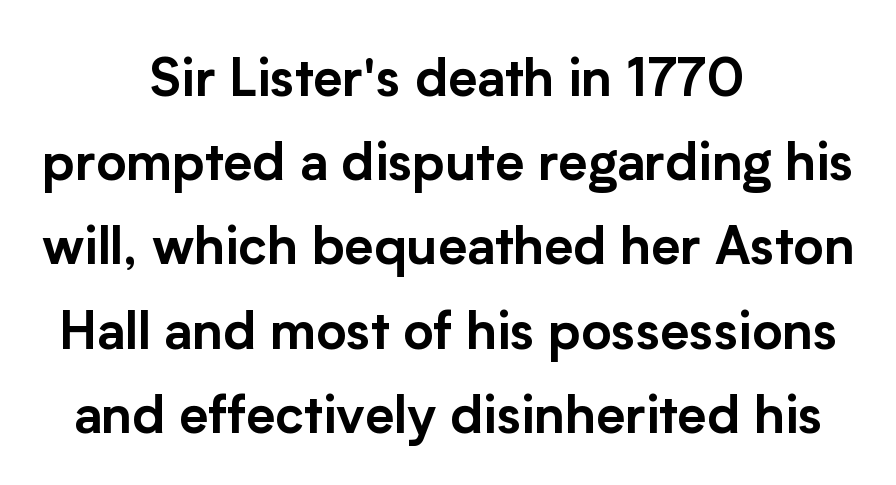
The image shows 52 px sans-serif type, upright; set centered, normal line spacing (1.62x), normal letter spacing, not underlined; low stroke contrast and a medium x-height.
